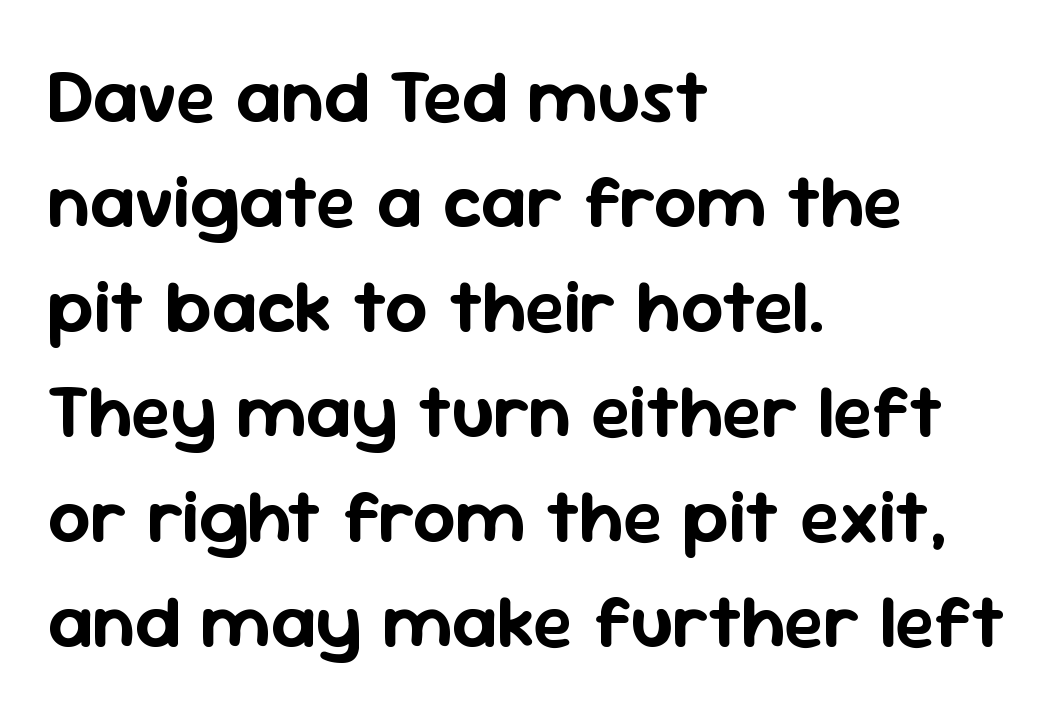
{"serif": "no", "italic": "no", "width": "normal", "stroke_contrast": "low", "x_height": "medium", "monospaced": "no", "underline": "no", "align": "left", "line_spacing": "normal", "line_spacing_ratio": 1.4, "letter_spacing": "normal", "letter_spacing_em": 0.0, "glyph_px": 75}
